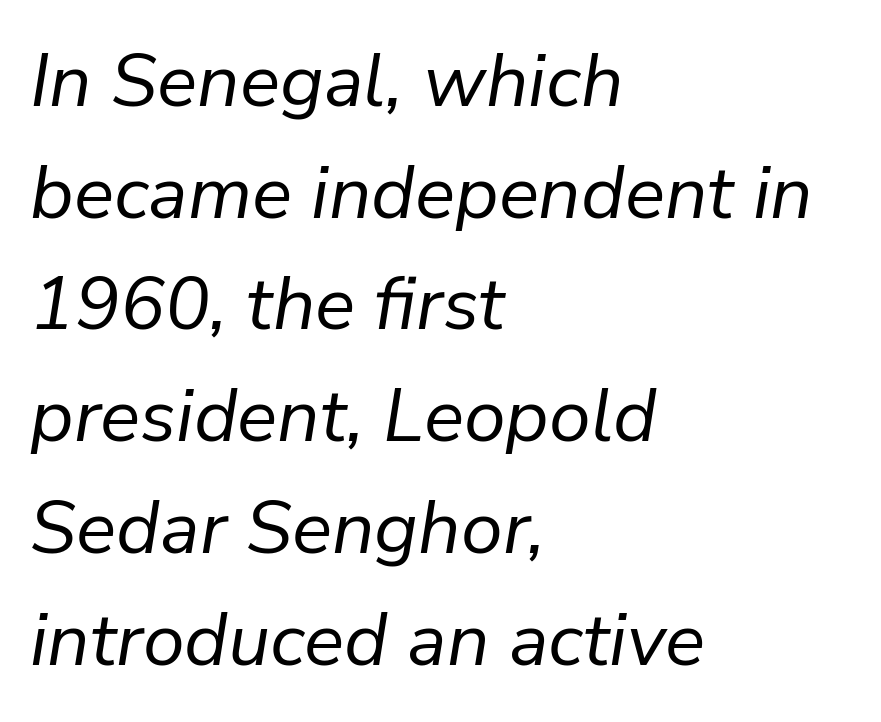
Ink coverage per letter is moderate at most. One-word summary of the alignment: left. Is the type slanted? Yes — the strokes lean at a clear angle. Character widths vary here, with narrow letters taking less room than wide ones. A clean baseline with only descenders dipping below it.
